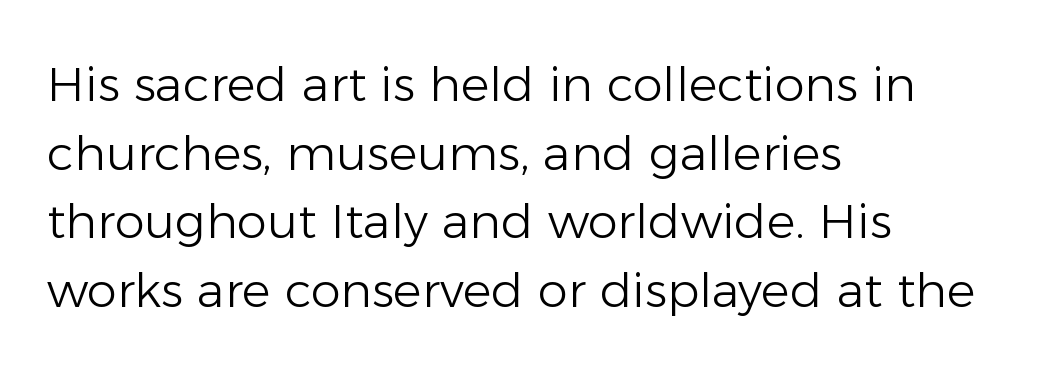
The image shows 48 px light sans-serif type, upright; set left-aligned, normal line spacing (1.43x), normal letter spacing, not underlined; low stroke contrast and a medium x-height.
